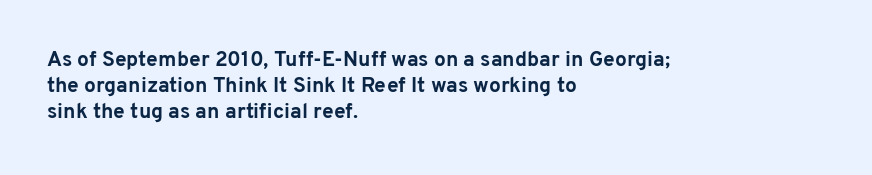
Does the weight exceed regular? Yes, all the way to bold. A typesetter would mark this as roman, not italic. The glyphs are unaccompanied by any horizontal stroke below them. Interline gaps are of average width in this sample. The horizontal fit of the characters is conventional and even.
